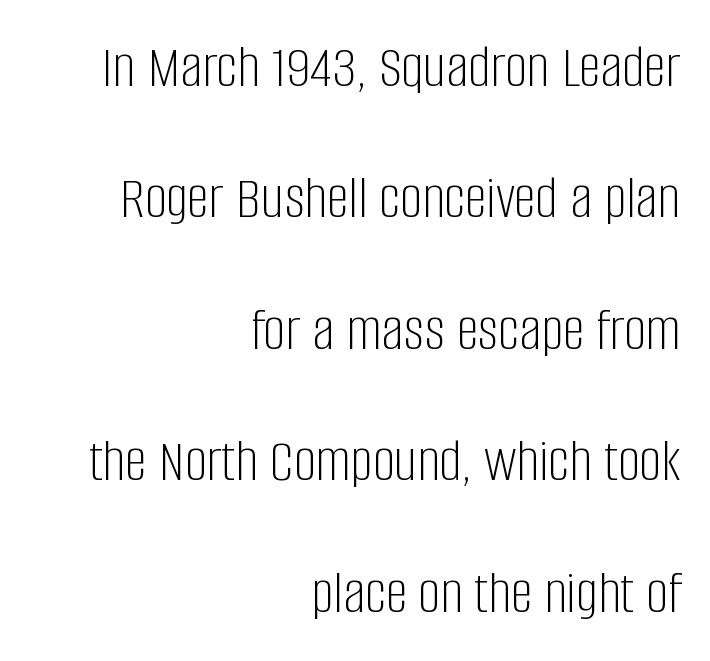
Q: Is the text bold? A: No.
Q: Is the text italic (slanted)? A: No, it is upright.
Q: Is the typeface a serif or a sans-serif typeface? A: Sans-serif.
Q: Is the text underlined? A: No.
Q: How is the paragraph aligned? A: Right-aligned.
Q: Is the spacing between letters normal or unusually wide? A: Normal.
Q: Is the spacing between lines tight, normal or loose? A: Loose.
Q: Width (condensed, normal, or wide)? A: Condensed.
Q: Stroke contrast? A: Low.
Q: x-height? A: Large.
Q: Monospaced? A: No.
